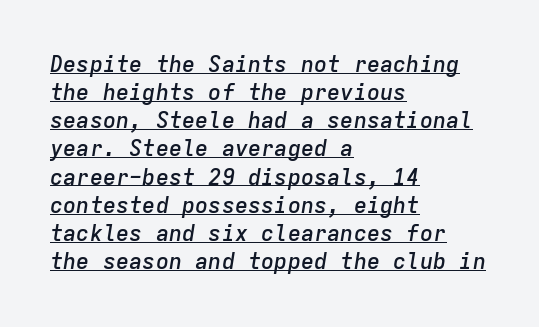
The line texture is even and compact thanks to regular tracking. The setting favours the left margin, as ordinary paragraphs usually do. Designer's note — italics engaged. The rendering uses the underline text-decoration. Evenly set lines give the paragraph a standard silhouette.
